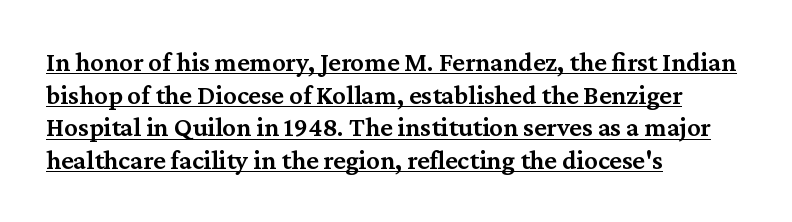
The image shows 27 px text type, upright; set left-aligned, line spacing 1.21x, normal letter spacing, underlined.
